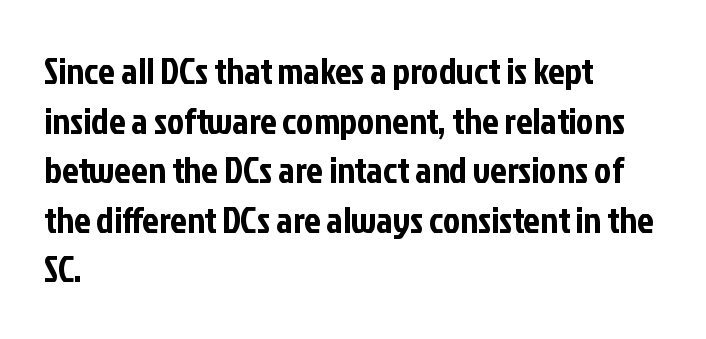
Q: Is the text italic (slanted)? A: No, it is upright.
Q: Is the typeface a serif or a sans-serif typeface? A: Sans-serif.
Q: Is the text underlined? A: No.
Q: How is the paragraph aligned? A: Left-aligned.
Q: Is the spacing between letters normal or unusually wide? A: Normal.
Q: Is the spacing between lines tight, normal or loose? A: Normal.
Q: Width (condensed, normal, or wide)? A: Condensed.
Q: Stroke contrast? A: Low.
Q: x-height? A: Medium.
Q: Monospaced? A: No.
